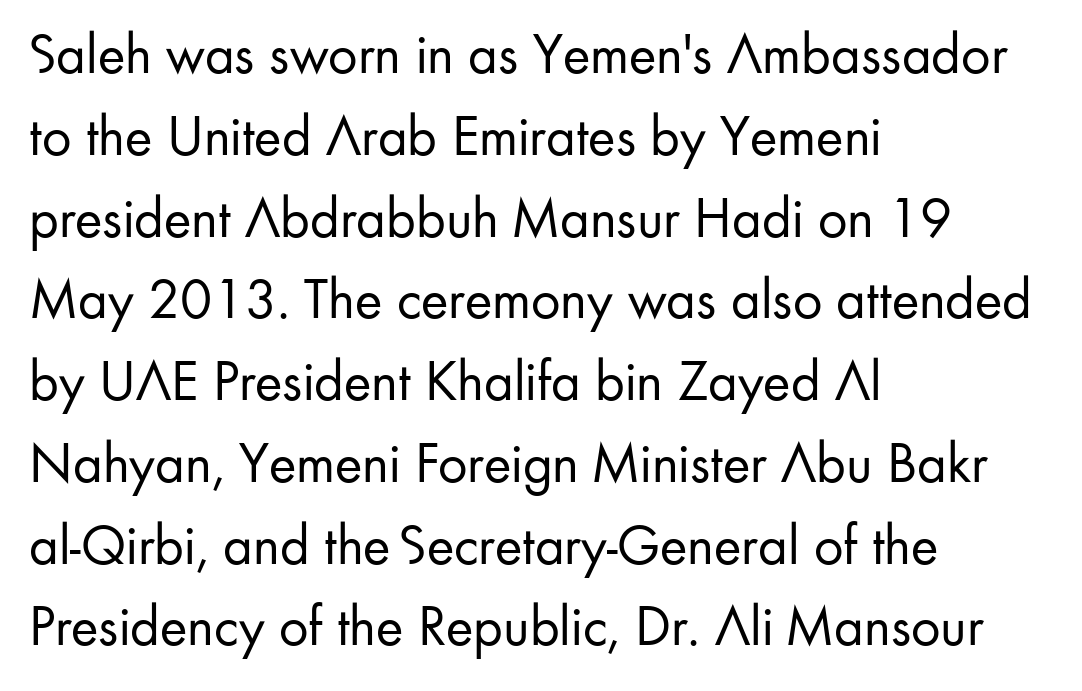
Q: Is the text bold? A: No.
Q: Is the text italic (slanted)? A: No, it is upright.
Q: Is the typeface a serif or a sans-serif typeface? A: Sans-serif.
Q: Is the text underlined? A: No.
Q: How is the paragraph aligned? A: Left-aligned.
Q: Is the spacing between letters normal or unusually wide? A: Normal.
Q: Is the spacing between lines tight, normal or loose? A: Normal.
Q: Width (condensed, normal, or wide)? A: Normal.
Q: Stroke contrast? A: Low.
Q: x-height? A: Small.
Q: Monospaced? A: No.
